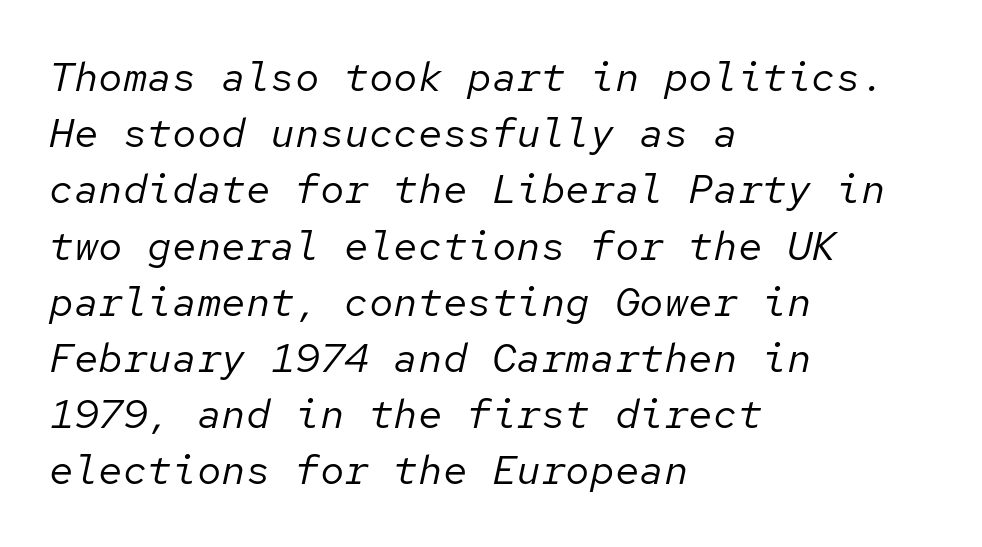
This reads as an unemphasized weight, regular at the heaviest. Lines of text with bare space underneath. Compared with ordinary roman type, these characters are visibly tilted. Short and long lines alike share a common starting point at left. Default kerning and tracking; the words read as compact shapes. Think of a typewriter: that constant character pitch is what you see here.
